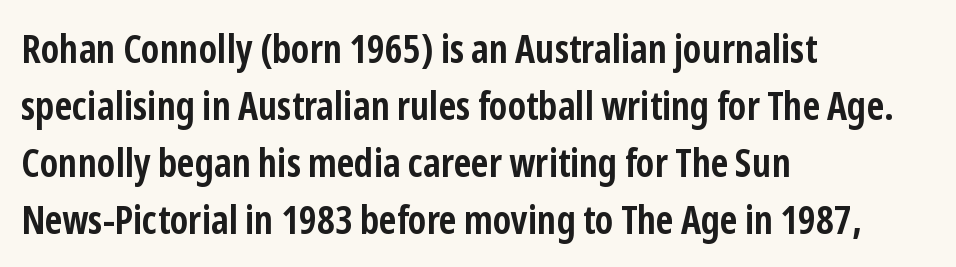
Q: Is the text bold? A: Yes.
Q: Is the text italic (slanted)? A: No, it is upright.
Q: Is the typeface a serif or a sans-serif typeface? A: Sans-serif.
Q: Is the text underlined? A: No.
Q: How is the paragraph aligned? A: Left-aligned.
Q: Is the spacing between letters normal or unusually wide? A: Normal.
Q: Is the spacing between lines tight, normal or loose? A: Normal.
Q: Width (condensed, normal, or wide)? A: Condensed.
Q: Stroke contrast? A: Low.
Q: x-height? A: Medium.
Q: Monospaced? A: No.
